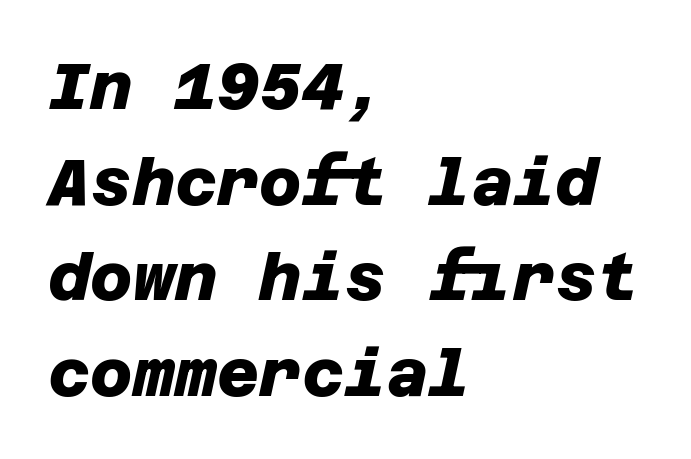
Q: Is the text bold? A: Yes.
Q: Is the typeface a serif or a sans-serif typeface? A: Sans-serif.
Q: Is the text underlined? A: No.
Q: How is the paragraph aligned? A: Left-aligned.
Q: Is the spacing between letters normal or unusually wide? A: Normal.
Q: Is the spacing between lines tight, normal or loose? A: Normal.
Q: Width (condensed, normal, or wide)? A: Normal.
Q: Stroke contrast? A: Low.
Q: x-height? A: Large.
